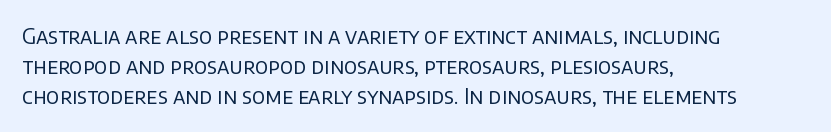
{"italic": "no", "bold": "no", "underline": "no", "align": "left", "line_spacing": "normal", "line_spacing_ratio": 1.43, "letter_spacing": "normal", "letter_spacing_em": 0.0, "glyph_px": 21}
